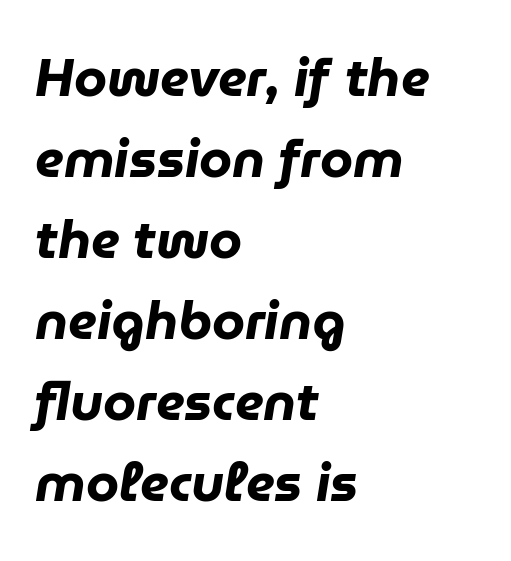
{"italic": "yes", "lean": "right", "slant_degrees": 9, "bold": "yes", "weight": "heavy", "width": "normal", "stroke_contrast": "low", "x_height": "medium", "monospaced": "no", "underline": "no", "align": "left", "line_spacing": "normal", "line_spacing_ratio": 1.53, "letter_spacing": "normal", "letter_spacing_em": 0.0, "glyph_px": 53}
